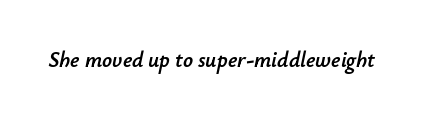
The specimen omits any rule beneath the text block's lines. Italic: yes, the glyphs are oblique. Compared with typical body copy, the letter spacing here is the same.
